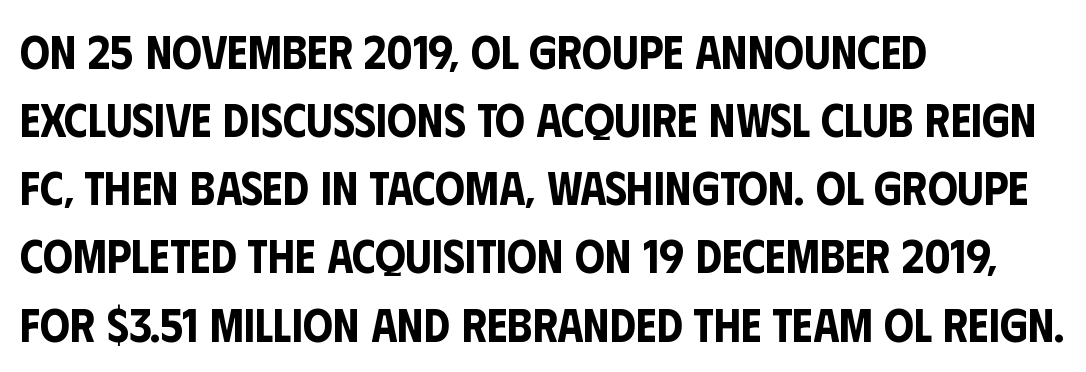
The image shows 47 px condensed sans-serif type, upright; set left-aligned, normal line spacing (1.45x), normal letter spacing, not underlined; low stroke contrast and a large x-height.
